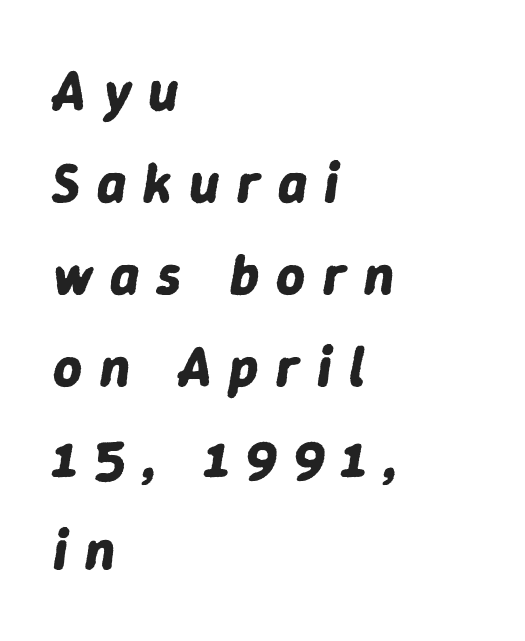
{"italic": "yes", "lean": "right", "slant_degrees": 9, "bold": "yes", "weight": "bold", "width": "normal", "stroke_contrast": "low", "x_height": "medium", "monospaced": "no", "underline": "no", "align": "left", "line_spacing": "normal", "line_spacing_ratio": 1.64, "letter_spacing": "wide", "letter_spacing_em": 0.31, "glyph_px": 56}
